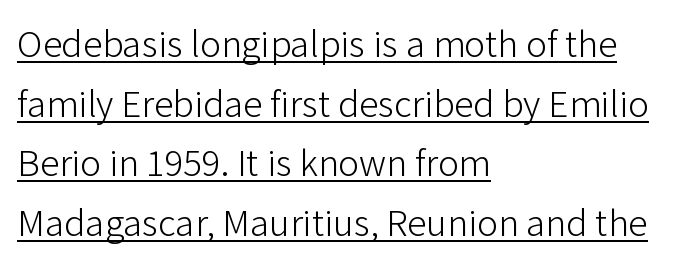
The sample's only ornament is a line tracing under the words. Heaviness? Minimal to ordinary, like unemphasized prose. Proportional: the letters do not fall into vertical columns. Note: no serifs on the glyphs. The lines are quadded left. Upright lettering throughout.
